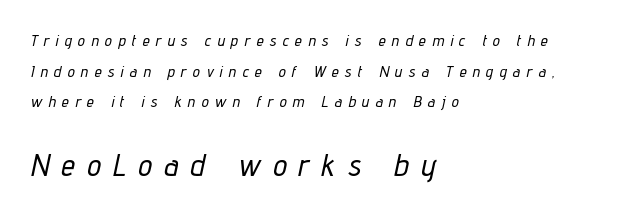
Q: Is the text italic (slanted)? A: Yes, it leans right by about 12 degrees.
Q: Is the text underlined? A: No.
Q: How is the paragraph aligned? A: Left-aligned.
Q: Is the spacing between letters normal or unusually wide? A: Unusually wide.
Q: Is the spacing between lines tight, normal or loose? A: Loose.
Q: Which block of text is set in a larger size, the first (top) or the second (bottom)? A: The second (bottom) one.
Q: Width (condensed, normal, or wide)? A: Condensed.
Q: Stroke contrast? A: Low.
Q: x-height? A: Medium.
Q: Monospaced? A: No.
